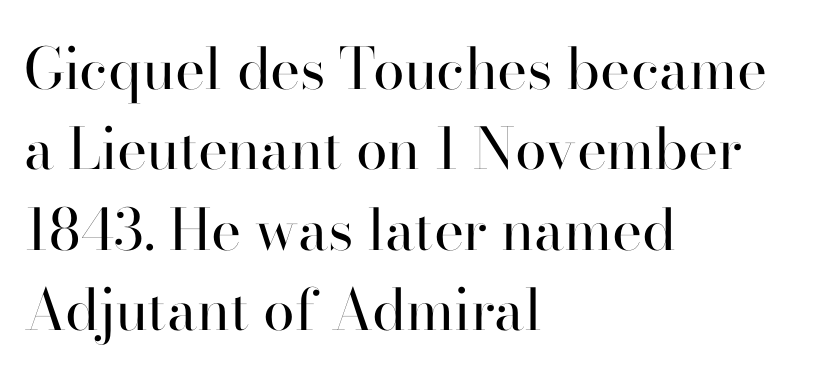
Q: Is the text bold? A: No.
Q: Is the text italic (slanted)? A: No, it is upright.
Q: Is the typeface a serif or a sans-serif typeface? A: Serif.
Q: Is the text underlined? A: No.
Q: How is the paragraph aligned? A: Left-aligned.
Q: Is the spacing between letters normal or unusually wide? A: Normal.
Q: Is the spacing between lines tight, normal or loose? A: Normal.
Q: Width (condensed, normal, or wide)? A: Normal.
Q: Stroke contrast? A: High.
Q: x-height? A: Small.
Q: Monospaced? A: No.
